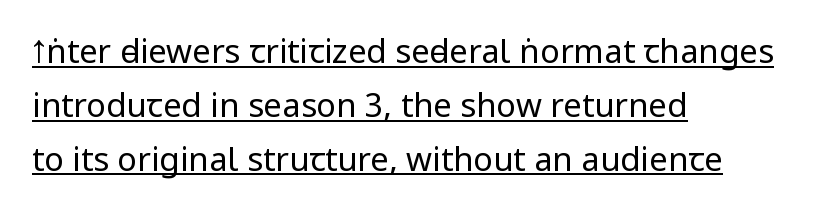
Q: Is the text bold? A: No.
Q: Is the text italic (slanted)? A: No, it is upright.
Q: Is the typeface a serif or a sans-serif typeface? A: Sans-serif.
Q: Is the text underlined? A: Yes.
Q: How is the paragraph aligned? A: Left-aligned.
Q: Is the spacing between letters normal or unusually wide? A: Normal.
Q: Is the spacing between lines tight, normal or loose? A: Normal.
Q: Width (condensed, normal, or wide)? A: Condensed.
Q: Stroke contrast? A: Low.
